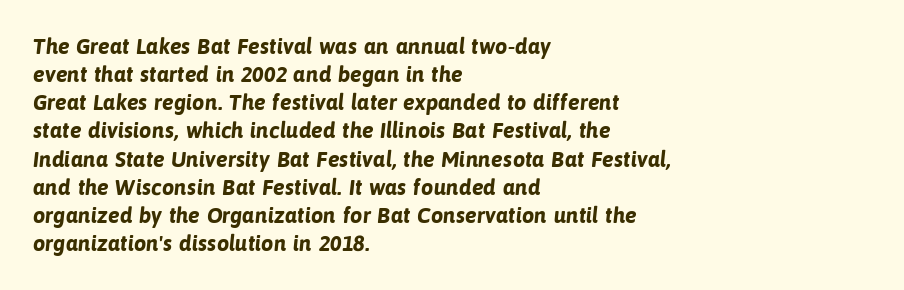
Q: Is the text bold? A: Yes.
Q: Is the text underlined? A: No.
Q: How is the paragraph aligned? A: Left-aligned.
Q: Is the spacing between letters normal or unusually wide? A: Normal.
Q: Is the spacing between lines tight, normal or loose? A: Normal.
